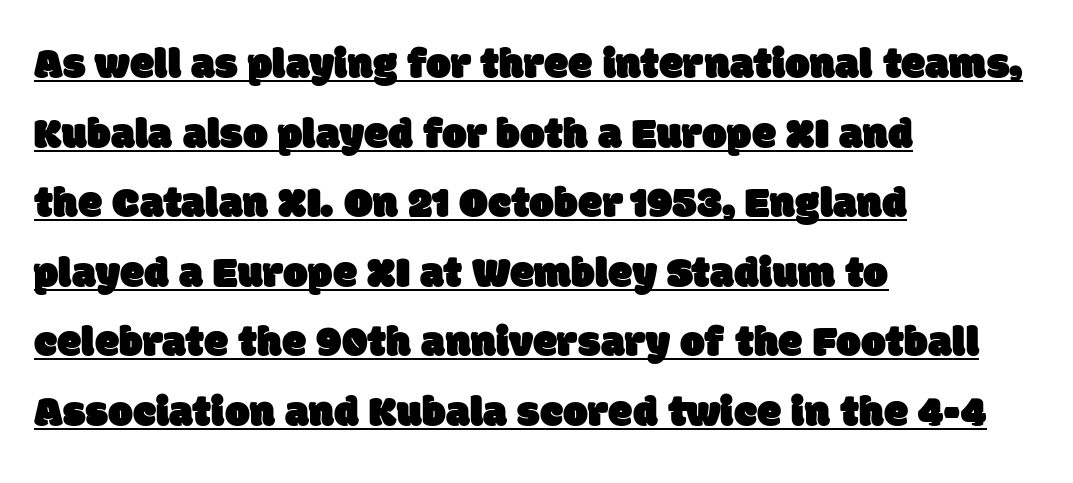
The image shows 44 px sans-serif type; set left-aligned, normal line spacing (1.58x), normal letter spacing, underlined; low stroke contrast and a large x-height.
